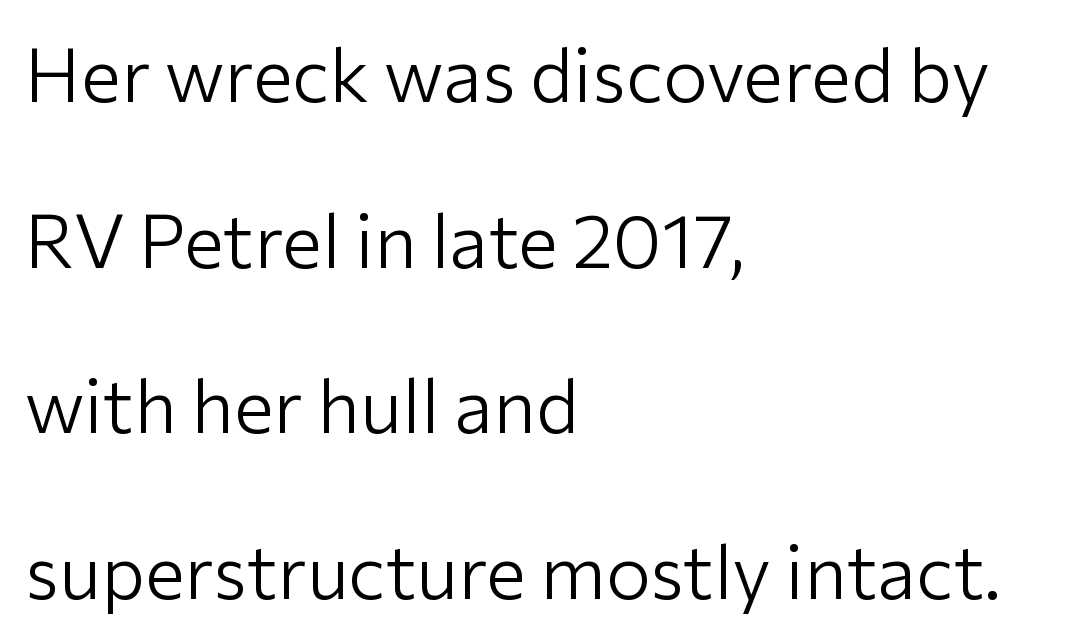
{"serif": "no", "italic": "no", "bold": "no", "weight": "light", "width": "normal", "stroke_contrast": "low", "x_height": "medium", "monospaced": "no", "underline": "no", "align": "left", "line_spacing": "loose", "line_spacing_ratio": 2.21, "letter_spacing": "normal", "letter_spacing_em": 0.0, "glyph_px": 75}
